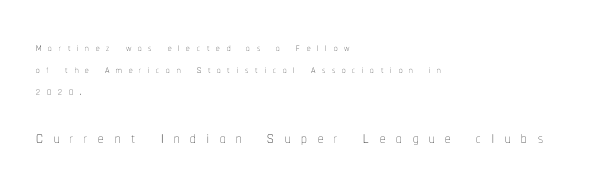
This is not heavy type; no bold has been used. You could only call the tracking loose — the letters float apart. Check under the words: just untouched page. Tall strokes in this sample are plumb rather than angled. Reading down the block, your eye returns to a fixed left position each line.
